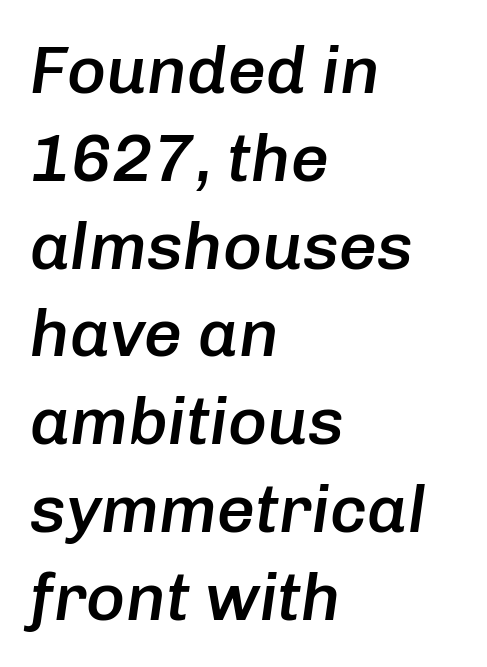
The letters sit at their default tracking, neither squeezed nor spread. The rendering uses natural spacing where letterforms have individual widths. The letters are slanted; this is an italic face. Notice how the passage keeps a crisp vertical edge on the left only.
